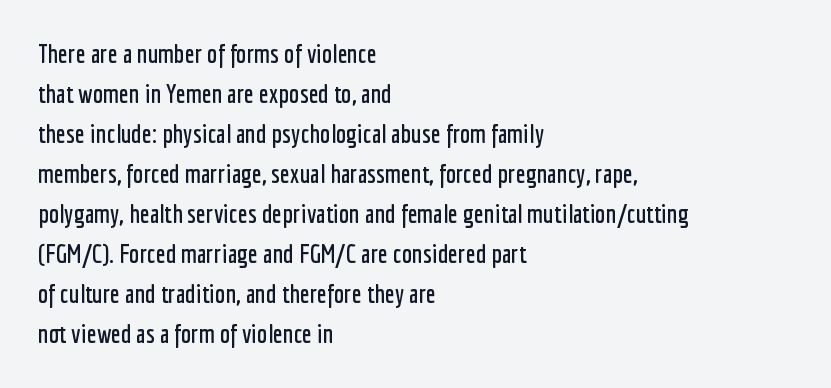
Q: Is the text italic (slanted)? A: No, it is upright.
Q: Is the text underlined? A: No.
Q: How is the paragraph aligned? A: Left-aligned.
Q: Is the spacing between letters normal or unusually wide? A: Normal.
Q: Is the spacing between lines tight, normal or loose? A: Normal.
